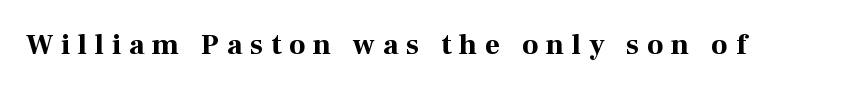
Q: Is the text bold? A: Yes.
Q: Is the text italic (slanted)? A: No, it is upright.
Q: Is the typeface a serif or a sans-serif typeface? A: Serif.
Q: Is the text underlined? A: No.
Q: Is the spacing between letters normal or unusually wide? A: Unusually wide.
Q: Width (condensed, normal, or wide)? A: Normal.
Q: Stroke contrast? A: High.
Q: x-height? A: Medium.
Q: Monospaced? A: No.
